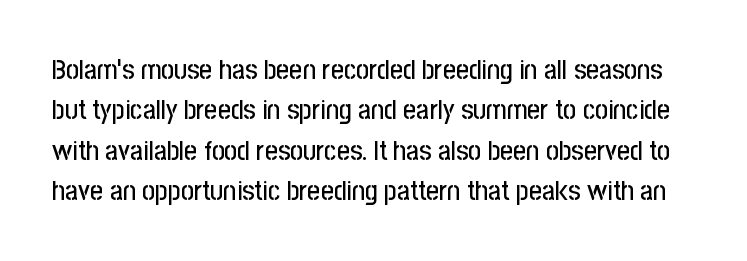
{"serif": "no", "italic": "no", "width": "condensed", "stroke_contrast": "low", "x_height": "medium", "monospaced": "no", "underline": "no", "line_spacing": "normal", "line_spacing_ratio": 1.44, "letter_spacing": "normal", "letter_spacing_em": 0.0, "glyph_px": 28}
